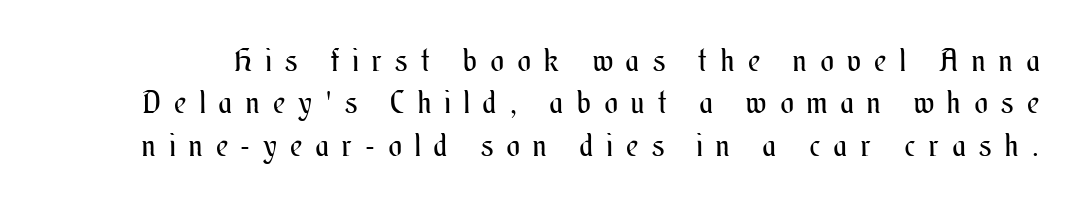
{"italic": "no", "bold": "no", "weight": "regular", "width": "condensed", "stroke_contrast": "medium", "x_height": "small", "monospaced": "no", "underline": "no", "line_spacing": "normal", "line_spacing_ratio": 1.37, "letter_spacing": "wide", "letter_spacing_em": 0.45, "glyph_px": 31}
